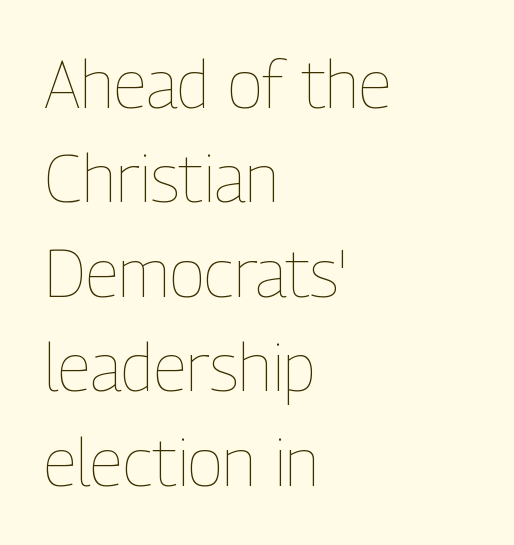
Q: Is the text bold? A: No.
Q: Is the text italic (slanted)? A: No, it is upright.
Q: Is the text underlined? A: No.
Q: How is the paragraph aligned? A: Left-aligned.
Q: Is the spacing between letters normal or unusually wide? A: Normal.
Q: Is the spacing between lines tight, normal or loose? A: Normal.
Q: Width (condensed, normal, or wide)? A: Condensed.
Q: Stroke contrast? A: Low.
Q: x-height? A: Medium.
Q: Monospaced? A: No.
